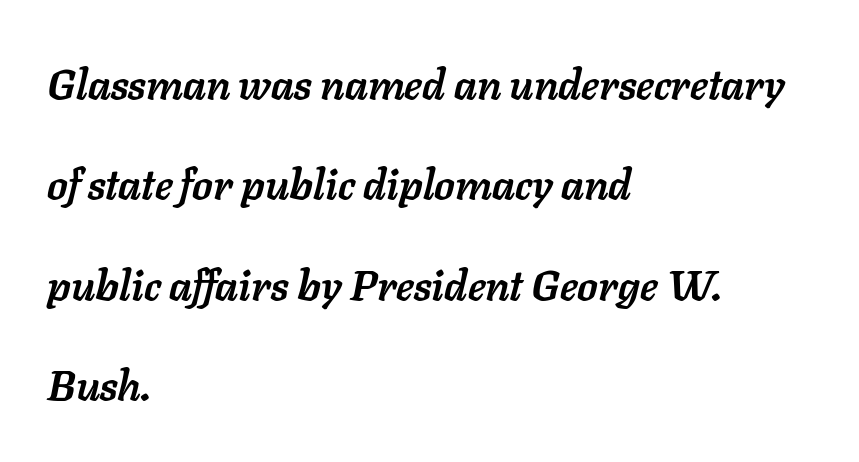
{"italic": "yes", "lean": "right", "slant_degrees": 11, "bold": "yes", "weight": "semibold", "width": "normal", "stroke_contrast": "low", "x_height": "medium", "monospaced": "no", "underline": "no", "align": "left", "line_spacing": "loose", "line_spacing_ratio": 2.39, "letter_spacing": "normal", "letter_spacing_em": 0.0, "glyph_px": 42}
